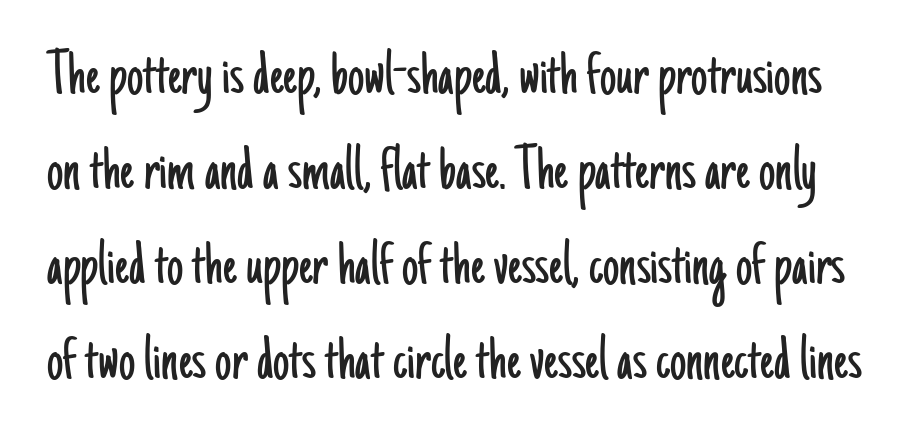
{"serif": "no", "italic": "no", "bold": "no", "weight": "light", "width": "condensed", "stroke_contrast": "low", "x_height": "small", "monospaced": "no", "underline": "no", "line_spacing": "normal", "line_spacing_ratio": 1.46, "letter_spacing": "normal", "letter_spacing_em": 0.0, "glyph_px": 65}
